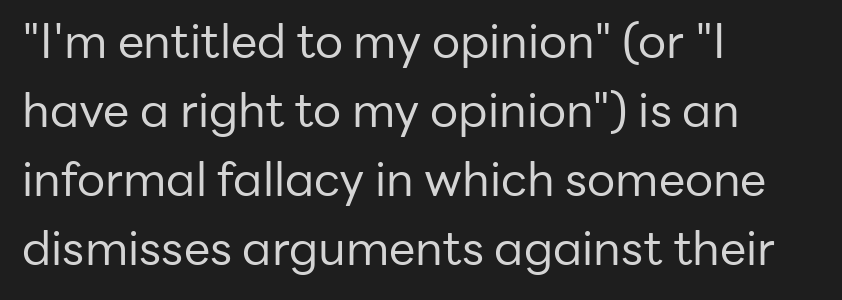
Leading: standard. Examine the stroke ends and you'll find no serifs. Spacing verdict: proportional, widths tailored to each character. Vertical strokes here are truly vertical. The lines are quadded left.
